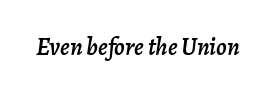
{"italic": "yes", "lean": "right", "slant_degrees": 7, "underline": "no", "letter_spacing": "normal", "letter_spacing_em": 0.0, "glyph_px": 25}
